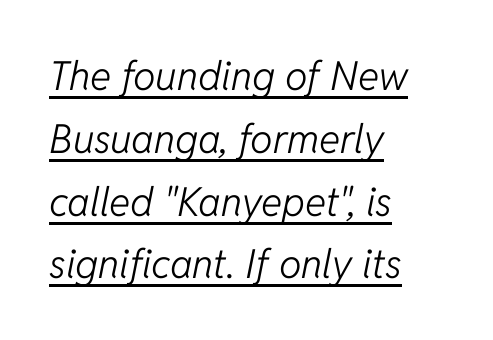
The passage shown is typed in a proportional face where columns would drift. The paragraph shown leans on its left margin. Honestly, the underline is the first thing you notice here. Is this a heavy cut? Hardly; it is regular or lighter. Summary of vertical rhythm: regular, with standard interline spacing.
